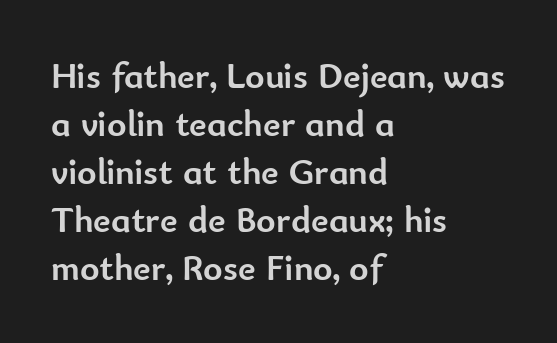
The image shows 37 px semibold sans-serif type, upright; set left-aligned, normal line spacing (1.3x), normal letter spacing, not underlined; low stroke contrast and a small x-height.
